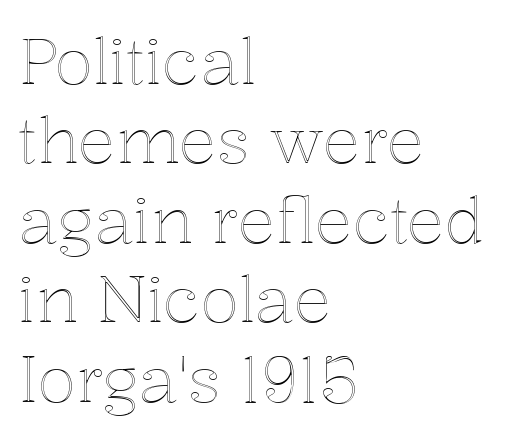
Q: Is the text italic (slanted)? A: No, it is upright.
Q: Is the text underlined? A: No.
Q: How is the paragraph aligned? A: Left-aligned.
Q: Is the spacing between letters normal or unusually wide? A: Normal.
Q: Is the spacing between lines tight, normal or loose? A: Normal.
Q: Width (condensed, normal, or wide)? A: Normal.
Q: x-height? A: Medium.
Q: Monospaced? A: No.
